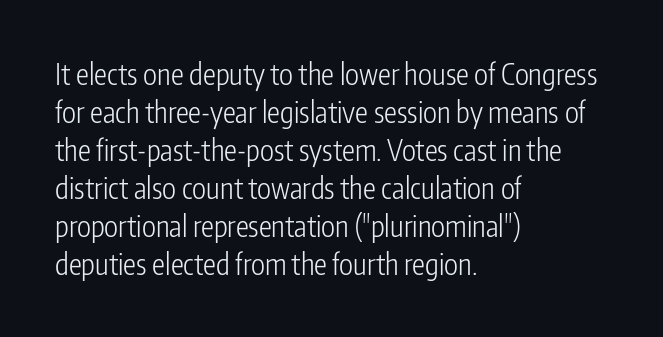
Q: Is the text bold? A: No.
Q: Is the text italic (slanted)? A: No, it is upright.
Q: Is the typeface a serif or a sans-serif typeface? A: Sans-serif.
Q: Is the text underlined? A: No.
Q: How is the paragraph aligned? A: Left-aligned.
Q: Is the spacing between letters normal or unusually wide? A: Normal.
Q: Is the spacing between lines tight, normal or loose? A: Normal.
Q: Width (condensed, normal, or wide)? A: Condensed.
Q: Stroke contrast? A: Low.
Q: x-height? A: Medium.
Q: Monospaced? A: No.
